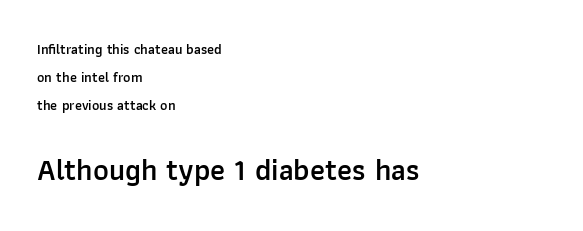
{"serif": "no", "italic": "no", "bold": "semi", "weight": "semibold", "width": "normal", "stroke_contrast": "low", "x_height": "medium", "monospaced": "no", "underline": "no", "align": "left", "line_spacing": "loose", "line_spacing_ratio": 2.0, "letter_spacing": "normal", "letter_spacing_em": 0.0, "larger_block": "second", "size_ratio": 2.14, "glyph_px": 30}
